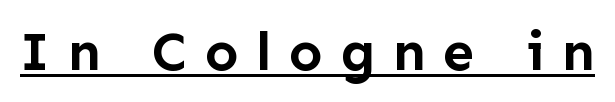
The image shows 56 px semibold sans-serif type, upright; set unusually wide letter spacing (+0.31 em), underlined; low stroke contrast and a medium x-height.
